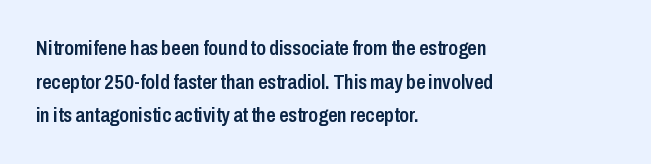
In terms of leading, this rendering sits right in the middle. These words are printed semibold, heavier than regular yet not bold. One-word summary of the alignment: left. Underline: absent.
